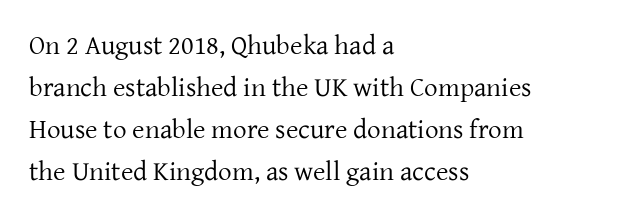
Q: Is the text bold? A: No.
Q: Is the text italic (slanted)? A: No, it is upright.
Q: Is the text underlined? A: No.
Q: How is the paragraph aligned? A: Left-aligned.
Q: Is the spacing between letters normal or unusually wide? A: Normal.
Q: Is the spacing between lines tight, normal or loose? A: Normal.
